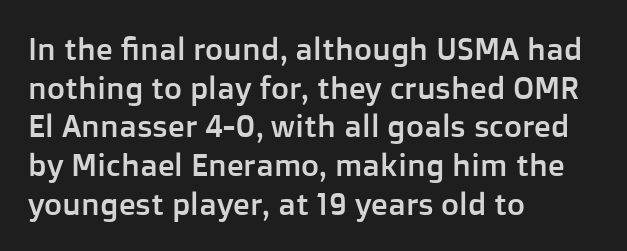
Characters remain perfectly vertical along every line. The foot of each line stays bare and open. Is the letter spacing exaggerated? No — it looks like the ordinary default. Horizontal alignment here is leftward, the default for most running prose. The designer left line spacing at the default.
